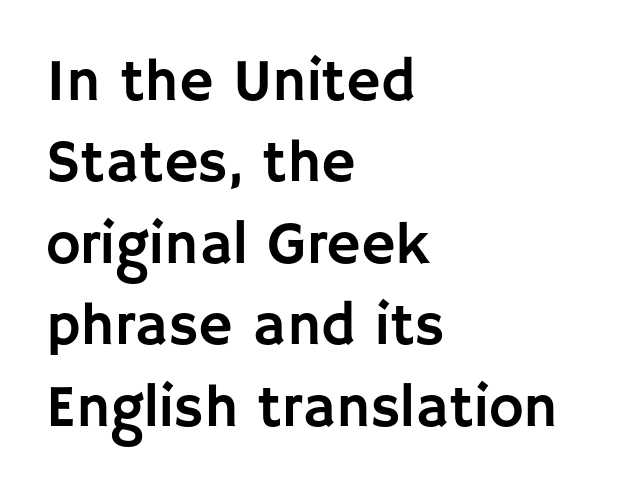
The space directly below the letters is spotless. The designer left line spacing at the default. Every character sits straight up, as roman type does. The paragraph has a hard left edge and a soft right edge. This sample has the flowing, uneven cadence of proportional lettering. Letter spacing: default.
